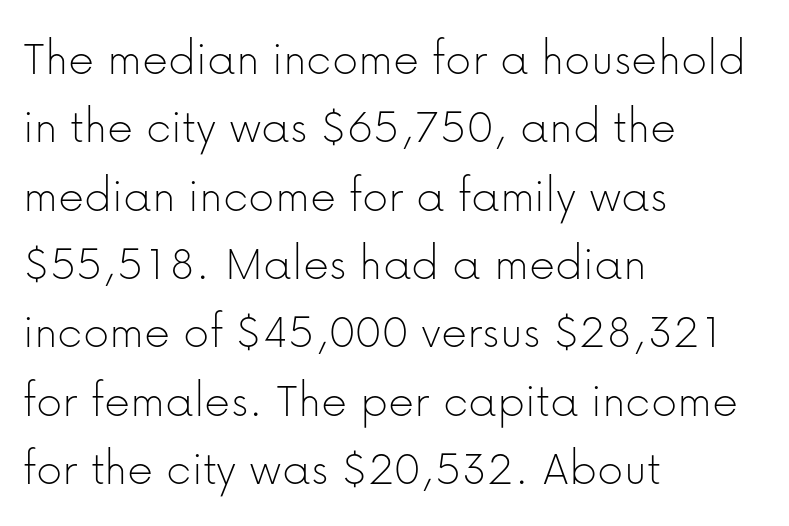
The image shows 51 px thin sans-serif type, upright; set left-aligned, normal line spacing (1.34x), normal letter spacing, not underlined; low stroke contrast and a medium x-height.
